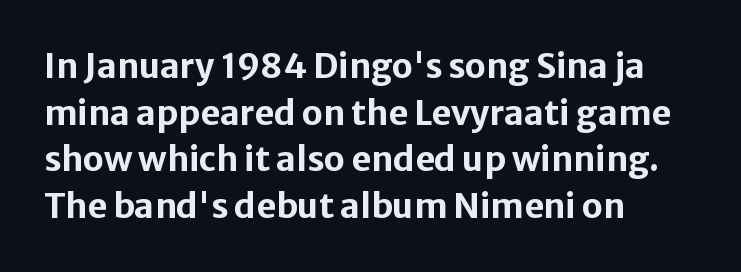
Q: Is the text bold? A: Yes.
Q: Is the text italic (slanted)? A: No, it is upright.
Q: Is the typeface a serif or a sans-serif typeface? A: Sans-serif.
Q: Is the text underlined? A: No.
Q: How is the paragraph aligned? A: Left-aligned.
Q: Is the spacing between letters normal or unusually wide? A: Normal.
Q: Is the spacing between lines tight, normal or loose? A: Normal.
Q: Width (condensed, normal, or wide)? A: Normal.
Q: Stroke contrast? A: Low.
Q: x-height? A: Medium.
Q: Monospaced? A: No.
